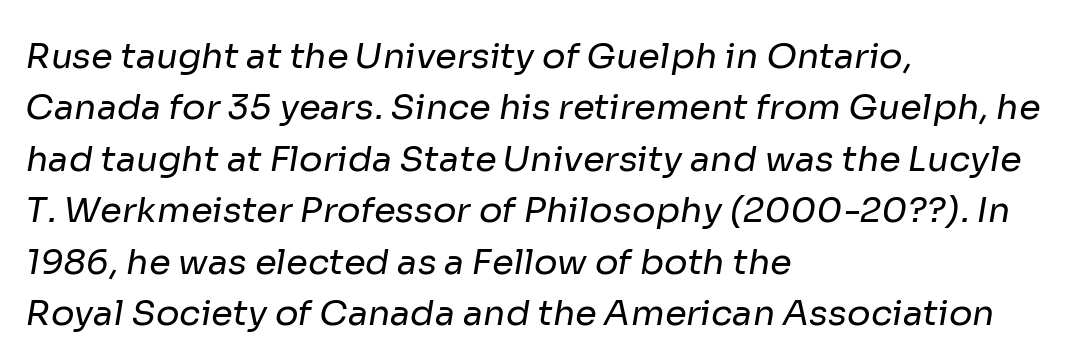
{"serif": "no", "bold": "no", "weight": "regular", "width": "normal", "stroke_contrast": "low", "x_height": "medium", "monospaced": "no", "underline": "no", "align": "left", "line_spacing": "normal", "line_spacing_ratio": 1.47, "letter_spacing": "normal", "letter_spacing_em": 0.0, "glyph_px": 35}
